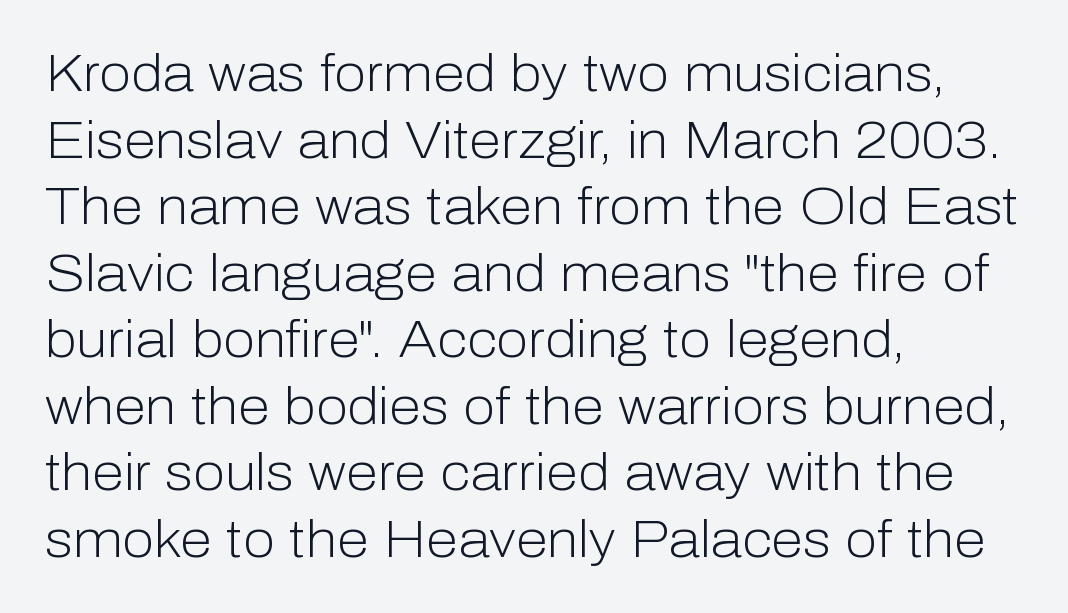
{"serif": "no", "italic": "no", "bold": "no", "weight": "light", "width": "normal", "stroke_contrast": "low", "x_height": "medium", "monospaced": "no", "underline": "no", "align": "left", "line_spacing": "normal", "line_spacing_ratio": 1.28, "letter_spacing": "normal", "letter_spacing_em": 0.0, "glyph_px": 52}
